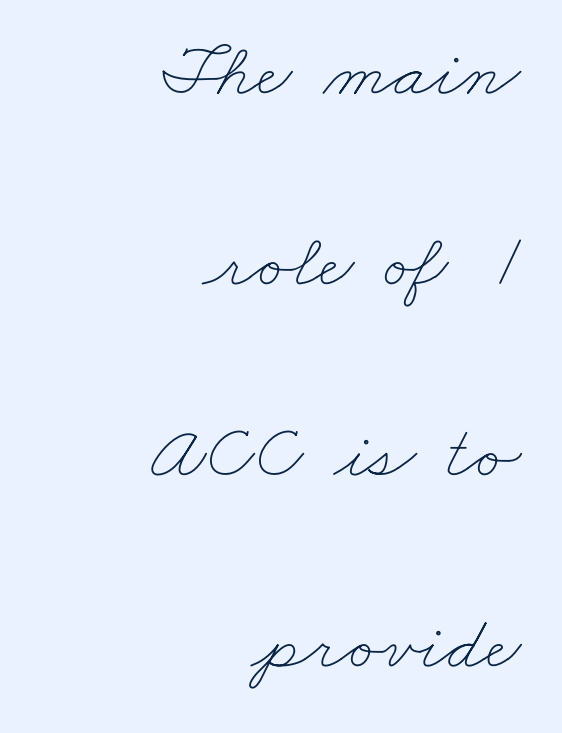
The image shows 77 px thin, wide type; set right-aligned, loose line spacing (2.48x), normal letter spacing, not underlined; low stroke contrast and a small x-height.
